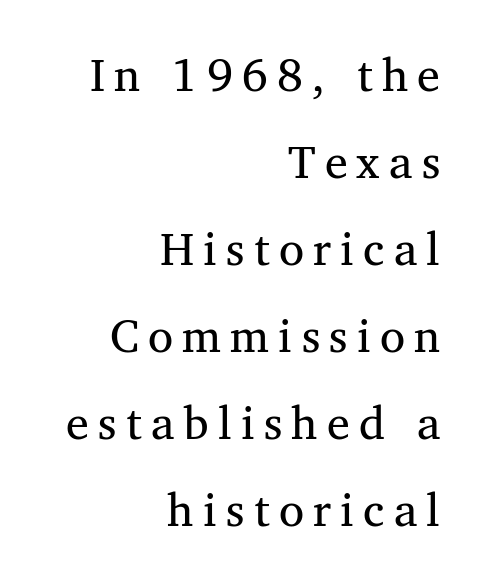
Q: Is the text bold? A: No.
Q: Is the text italic (slanted)? A: No, it is upright.
Q: Is the typeface a serif or a sans-serif typeface? A: Serif.
Q: Is the text underlined? A: No.
Q: How is the paragraph aligned? A: Right-aligned.
Q: Is the spacing between letters normal or unusually wide? A: Unusually wide.
Q: Width (condensed, normal, or wide)? A: Normal.
Q: Stroke contrast? A: Medium.
Q: x-height? A: Medium.
Q: Monospaced? A: No.
